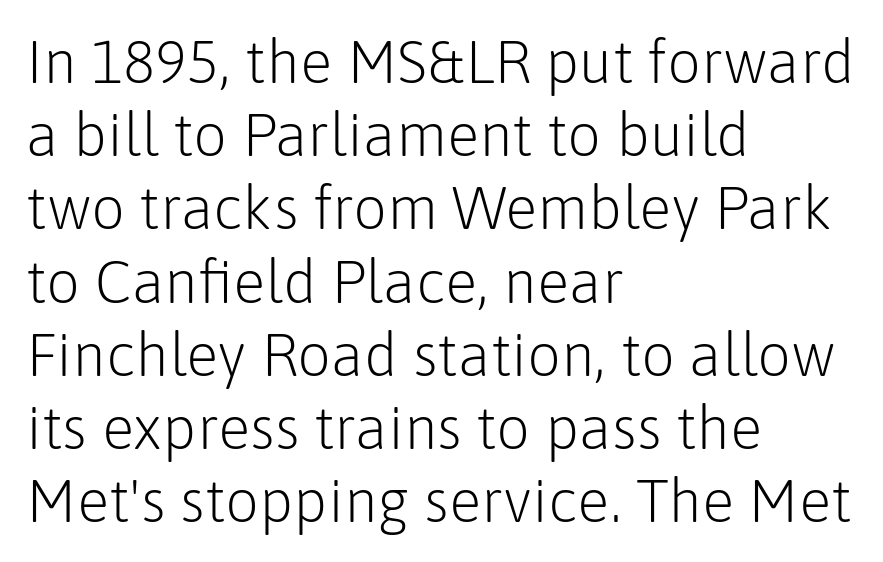
Do the characters align in a grid? No, the font is proportional. You could call the tracking neutral — neither tight nor loose. The letters carry no serifs — their stems end cleanly without finishing strokes. The typography opts for an upright posture over an oblique one. Caption: face not bold, strokes unweighted. The glyphs are unaccompanied by any horizontal stroke below them.
